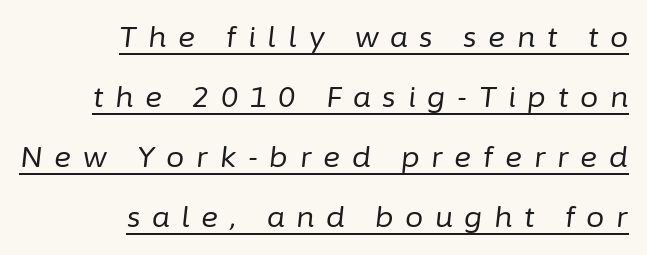
Is this a fixed-width face? No — the glyphs have proportional, varying widths. Quick note: interline space is abundant. This sample is right-justified, so line beginnings fall wherever the words allow. This sample uses an oblique cut, with every glyph tilted off the vertical.
